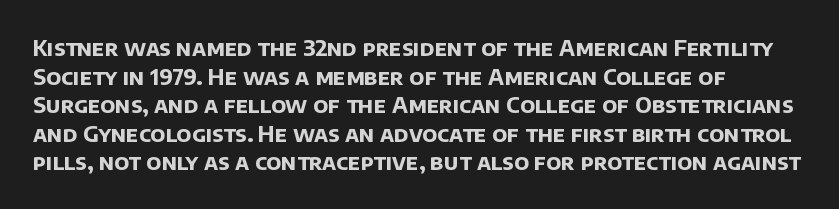
Rule under the text: the space is simply empty. Compared with typical paragraphs, the rows here are spaced about the same. Typographic density is high because the face is bold. This sample is left-justified, so line endings fall wherever the words run out.
